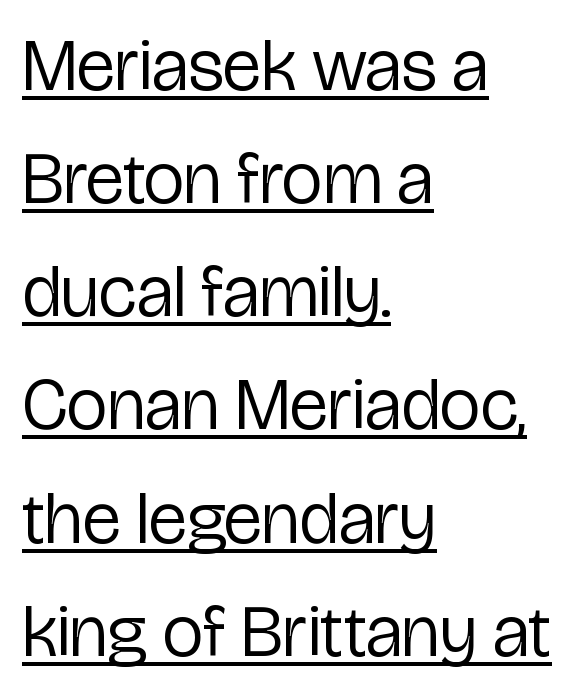
No feet cap the strokes, marking this as sans-serif type. No heavy texture on the line: the type isn't bold. Tracking value appears to be zero — textbook default spacing. The leading is moderate, giving the passage an even texture. What decoration does the sample have? An underline. The passage is arranged the way most books set body copy — flush left.
